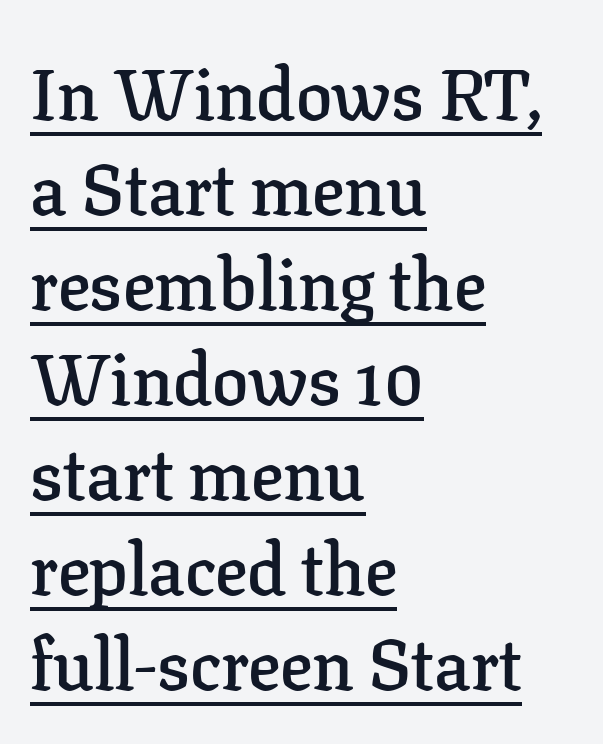
The image shows 72 px semibold serif type, upright; set left-aligned, normal line spacing (1.32x), normal letter spacing, underlined; low stroke contrast and a medium x-height.
